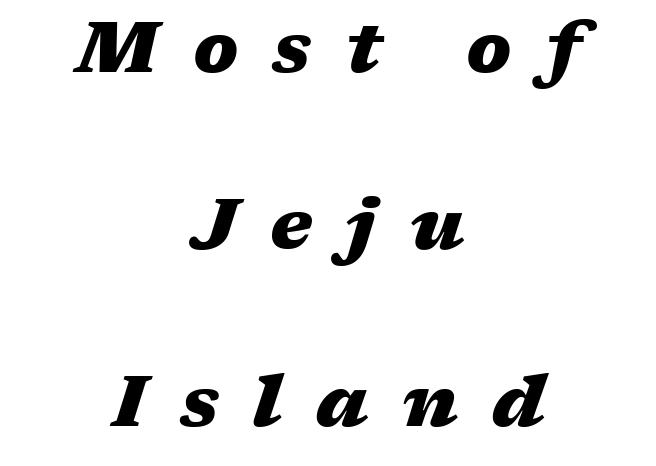
Q: Is the text bold? A: Yes.
Q: Is the text italic (slanted)? A: Yes, it leans right by about 17 degrees.
Q: Is the text underlined? A: No.
Q: How is the paragraph aligned? A: Centered.
Q: Is the spacing between letters normal or unusually wide? A: Unusually wide.
Q: Is the spacing between lines tight, normal or loose? A: Loose.
Q: Width (condensed, normal, or wide)? A: Wide.
Q: Stroke contrast? A: Medium.
Q: x-height? A: Medium.
Q: Monospaced? A: No.
